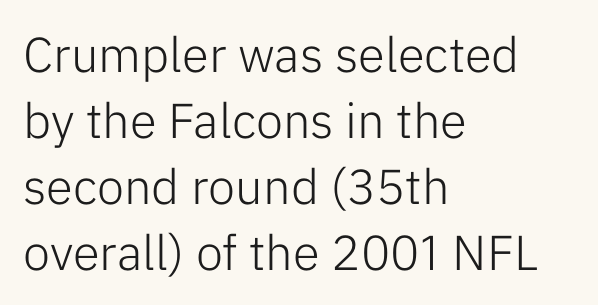
No extra ink here — the face is not bold. The specimen reads as upright at a glance. The horizontal fit of the characters is conventional and even. This rendering uses left alignment, leaving the right contour irregular.
